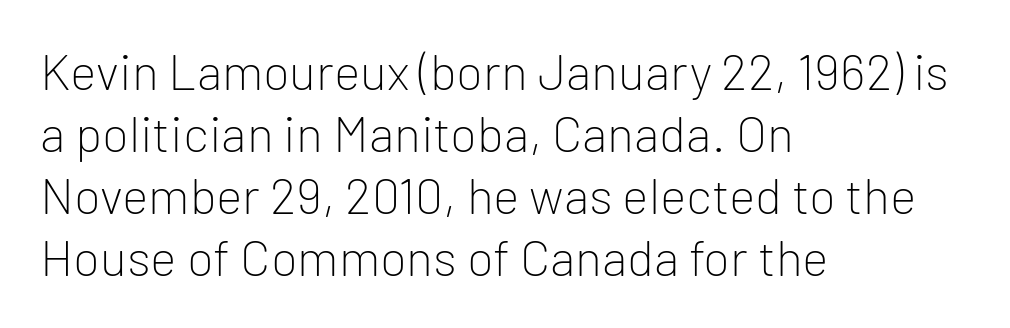
The image shows 50 px light sans-serif type, upright; set left-aligned, line spacing 1.24x, normal letter spacing, not underlined; low stroke contrast and a medium x-height.
